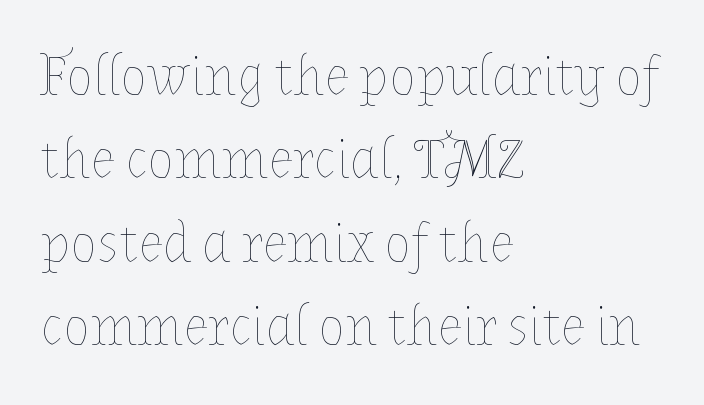
Q: Is the text bold? A: No.
Q: Is the text italic (slanted)? A: No, it is upright.
Q: Is the text underlined? A: No.
Q: How is the paragraph aligned? A: Left-aligned.
Q: Is the spacing between letters normal or unusually wide? A: Normal.
Q: Is the spacing between lines tight, normal or loose? A: Normal.
Q: Width (condensed, normal, or wide)? A: Normal.
Q: Stroke contrast? A: Low.
Q: x-height? A: Medium.
Q: Monospaced? A: No.
